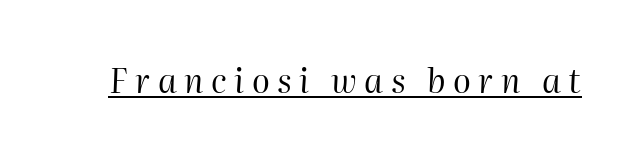
{"italic": "yes", "lean": "right", "slant_degrees": 2, "bold": "no", "weight": "regular", "width": "normal", "stroke_contrast": "high", "x_height": "medium", "monospaced": "no", "underline": "yes", "letter_spacing": "wide", "letter_spacing_em": 0.23, "glyph_px": 33}
